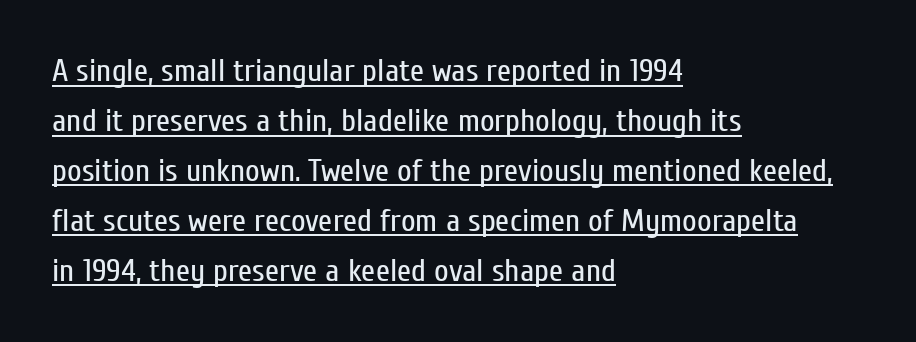
{"serif": "no", "italic": "no", "bold": "no", "weight": "regular", "width": "condensed", "stroke_contrast": "low", "x_height": "medium", "monospaced": "no", "underline": "yes", "align": "left", "line_spacing": "normal", "line_spacing_ratio": 1.56, "letter_spacing": "normal", "letter_spacing_em": 0.0, "glyph_px": 32}
